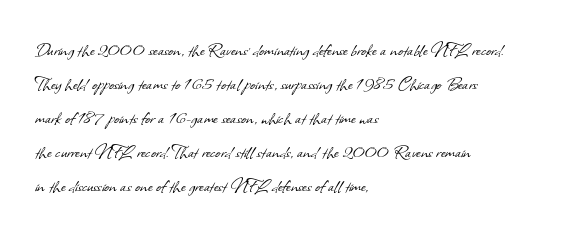
Q: Is the text bold? A: No.
Q: Is the text underlined? A: No.
Q: How is the paragraph aligned? A: Left-aligned.
Q: Is the spacing between letters normal or unusually wide? A: Normal.
Q: Is the spacing between lines tight, normal or loose? A: Normal.
